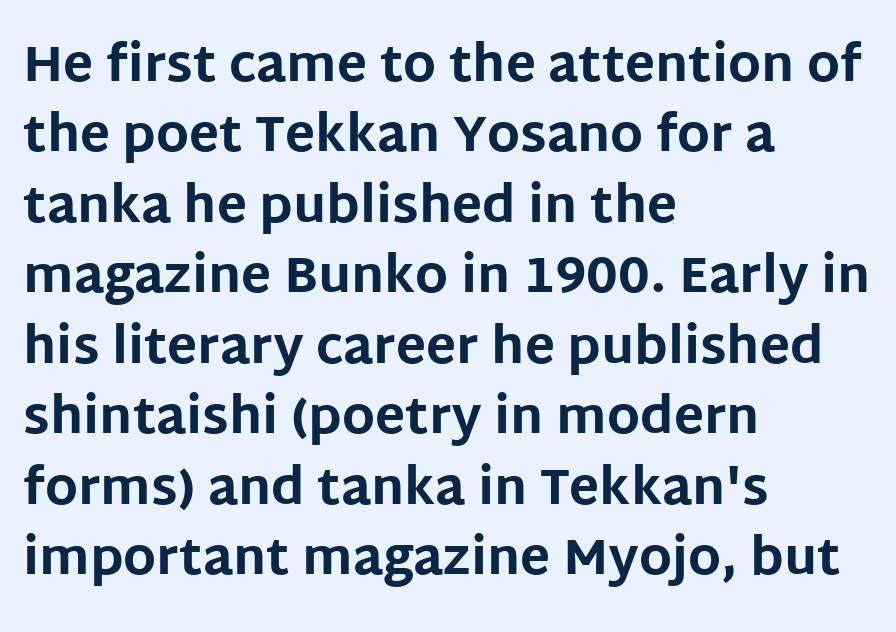
The image shows 50 px bold sans-serif type, upright; set left-aligned, normal line spacing (1.41x), normal letter spacing, not underlined; low stroke contrast and a large x-height.
